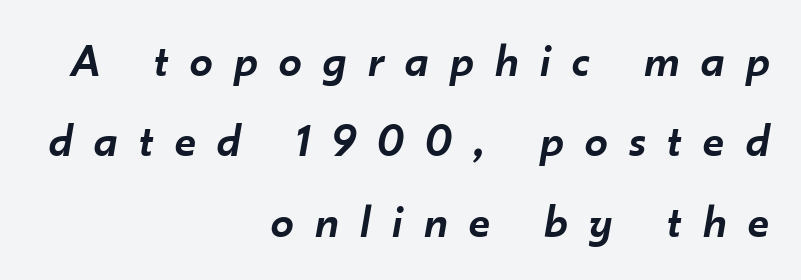
Weight: semibold (demi). Each letter keeps its own natural width here, so spacing adapts to shape. Typeset ragged left — the right edge is the straight one. Each row of text sits above clean, open space. Look at the tracking — it's clearly loosened, letters drifting apart.
